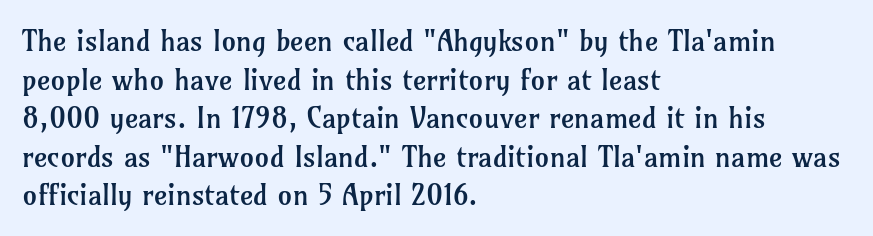
{"serif": "yes", "italic": "no", "bold": "no", "weight": "regular", "width": "normal", "stroke_contrast": "low", "x_height": "medium", "monospaced": "no", "underline": "no", "align": "left", "line_spacing": "normal", "line_spacing_ratio": 1.33, "letter_spacing": "normal", "letter_spacing_em": 0.0, "glyph_px": 29}
